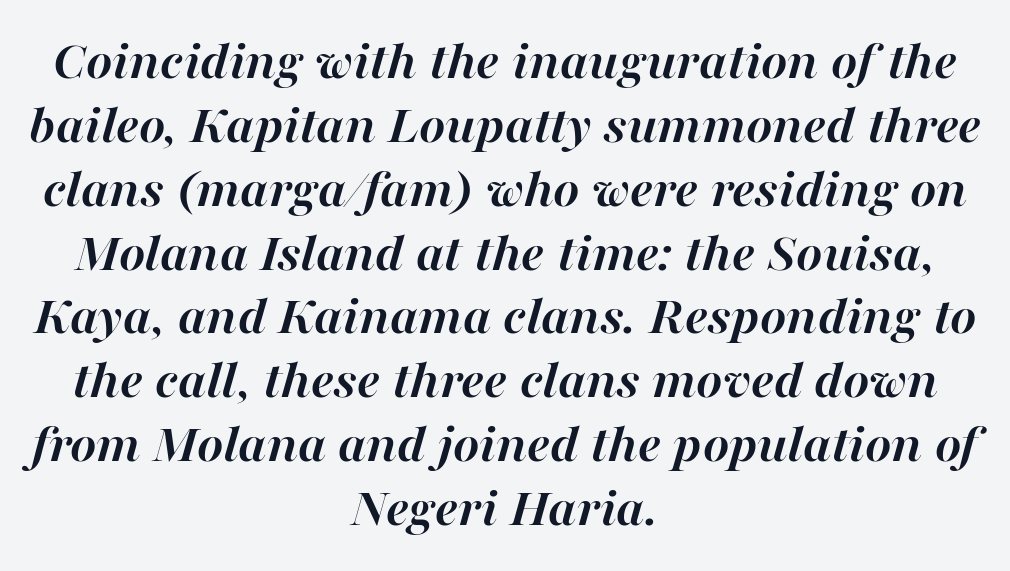
The image shows 56 px semibold type, italic (leaning right); set centered, tight line spacing (1.14x), normal letter spacing, not underlined; high stroke contrast and a medium x-height.
